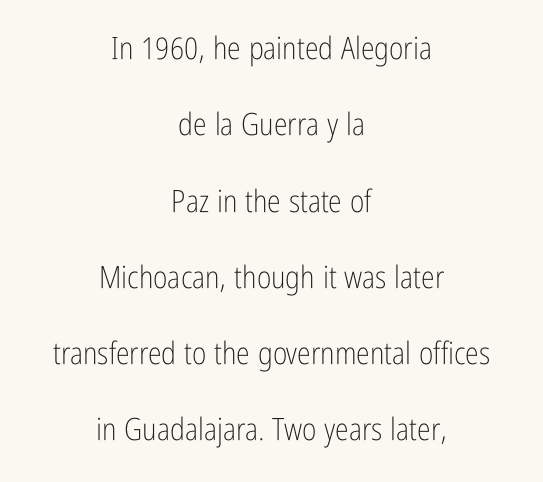
{"serif": "no", "italic": "no", "bold": "no", "weight": "light", "width": "condensed", "stroke_contrast": "low", "x_height": "medium", "monospaced": "no", "underline": "no", "align": "center", "line_spacing": "loose", "line_spacing_ratio": 2.46, "letter_spacing": "normal", "letter_spacing_em": 0.0, "glyph_px": 31}
